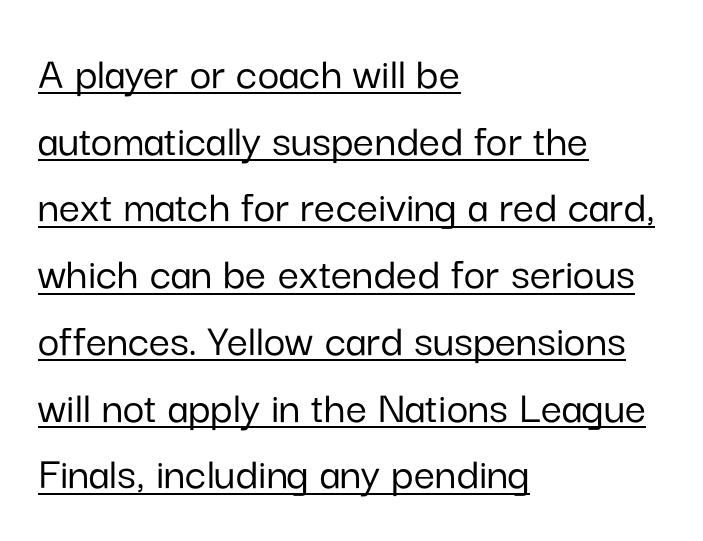
The image shows 47 px sans-serif type, upright; set left-aligned, normal line spacing (1.42x), normal letter spacing, underlined; low stroke contrast and a medium x-height.
